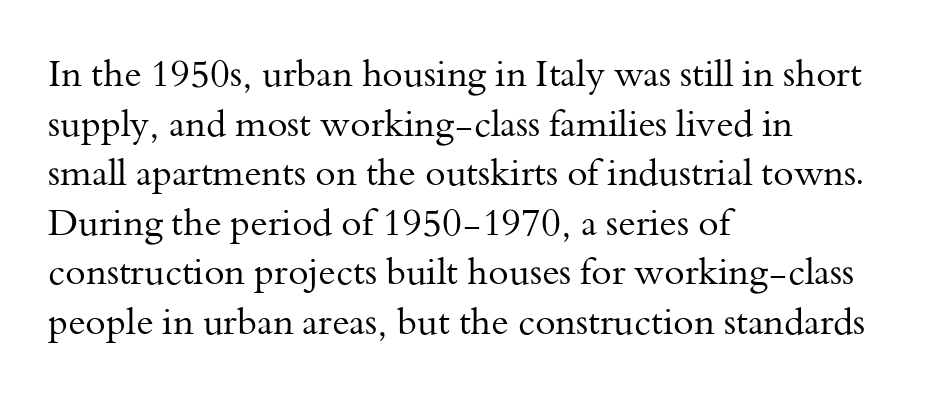
{"serif": "yes", "italic": "no", "bold": "no", "weight": "regular", "width": "normal", "stroke_contrast": "medium", "x_height": "small", "monospaced": "no", "underline": "no", "align": "left", "line_spacing": "normal", "line_spacing_ratio": 1.34, "letter_spacing": "normal", "letter_spacing_em": 0.0, "glyph_px": 37}
